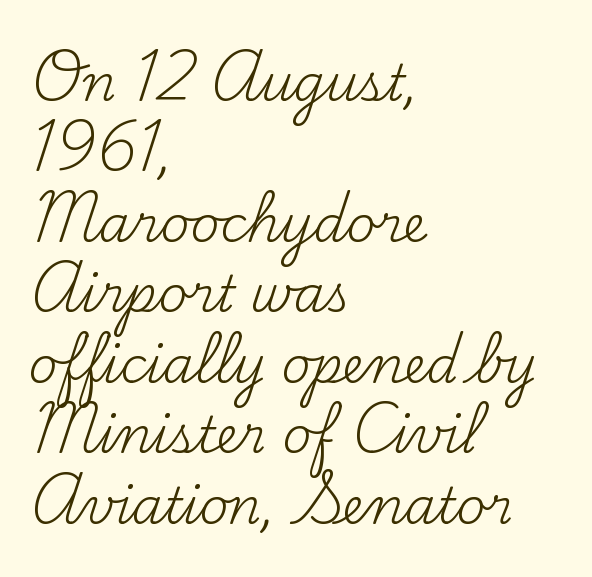
Serifs: yes, visible at the terminals of the letterforms. Stems and bowls with no extra thickness — not bold. A clean baseline with only descenders dipping below it. Layout note: lines flush left. What's the leading like? Ordinary, nothing unusual.
